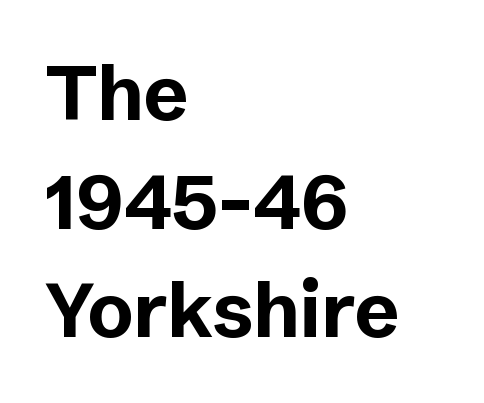
{"serif": "no", "italic": "no", "bold": "yes", "weight": "bold", "width": "normal", "stroke_contrast": "low", "x_height": "medium", "monospaced": "no", "underline": "no", "align": "left", "line_spacing": "normal", "line_spacing_ratio": 1.43, "letter_spacing": "normal", "letter_spacing_em": 0.0, "glyph_px": 76}
